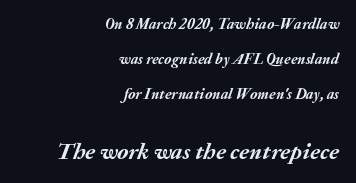
{"italic": "yes", "lean": "right", "slant_degrees": 20, "bold": "yes", "underline": "no", "align": "right", "line_spacing": "loose", "line_spacing_ratio": 2.35, "letter_spacing": "normal", "letter_spacing_em": 0.0, "larger_block": "second", "size_ratio": 1.53, "glyph_px": 23}
